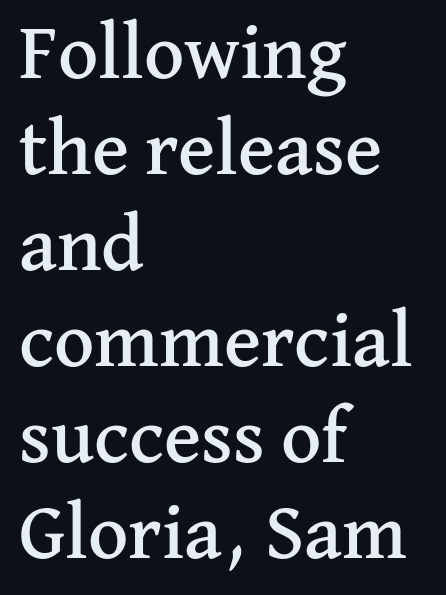
Bare-footed words on every line. A typesetter would label this face a serif. If you drew a ruler down the left edge, every line would touch it. Spacing verdict: proportional, widths tailored to each character.
